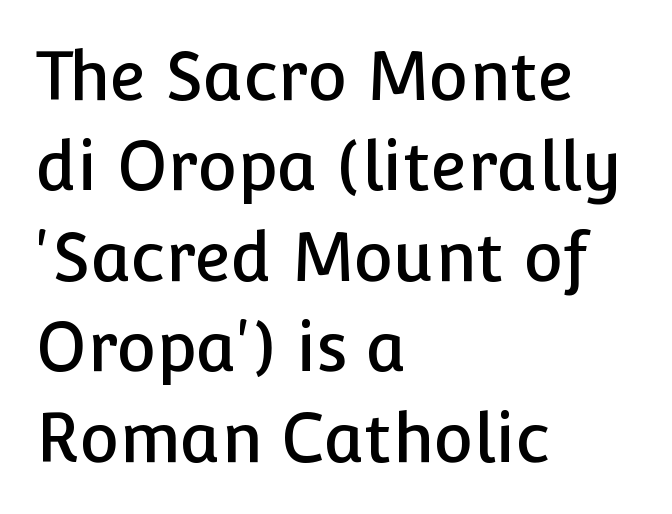
{"serif": "no", "italic": "no", "width": "normal", "stroke_contrast": "low", "x_height": "medium", "monospaced": "no", "underline": "no", "align": "left", "line_spacing": "normal", "line_spacing_ratio": 1.35, "letter_spacing": "normal", "letter_spacing_em": 0.0, "glyph_px": 67}
